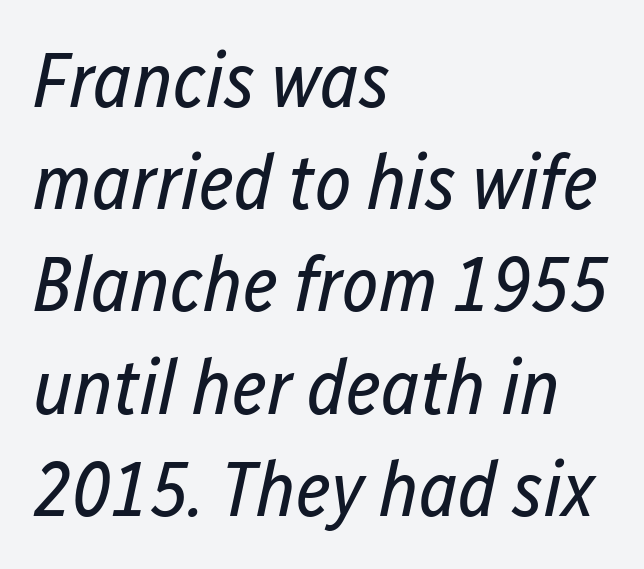
The image shows 78 px regular-weight, condensed type, italic (leaning right); set left-aligned, normal line spacing (1.31x), normal letter spacing, not underlined; low stroke contrast and a medium x-height.
